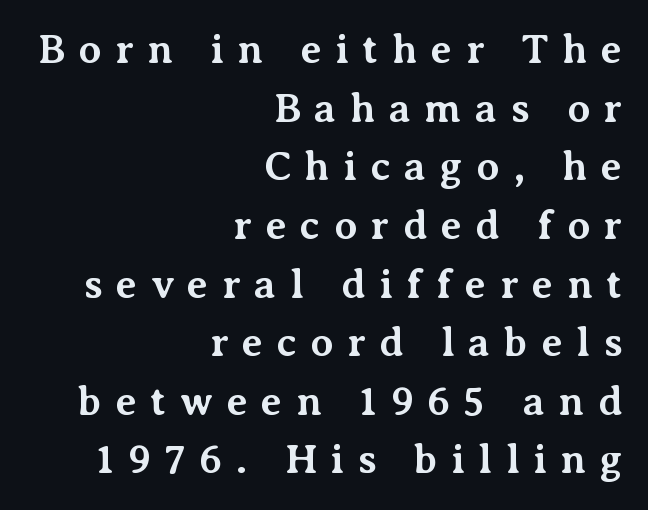
Q: Is the text bold? A: Yes.
Q: Is the text italic (slanted)? A: No, it is upright.
Q: Is the typeface a serif or a sans-serif typeface? A: Serif.
Q: Is the text underlined? A: No.
Q: How is the paragraph aligned? A: Right-aligned.
Q: Is the spacing between letters normal or unusually wide? A: Unusually wide.
Q: Is the spacing between lines tight, normal or loose? A: Normal.
Q: Width (condensed, normal, or wide)? A: Normal.
Q: Stroke contrast? A: Medium.
Q: x-height? A: Medium.
Q: Monospaced? A: No.
